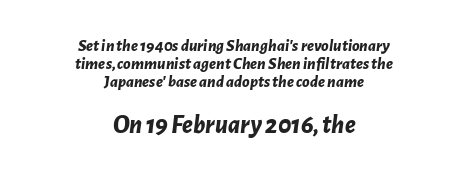
The image shows 26 px bold type, italic (leaning right); set centered, tight line spacing (1.06x), normal letter spacing, not underlined; the second (bottom) block is 1.53x larger.
